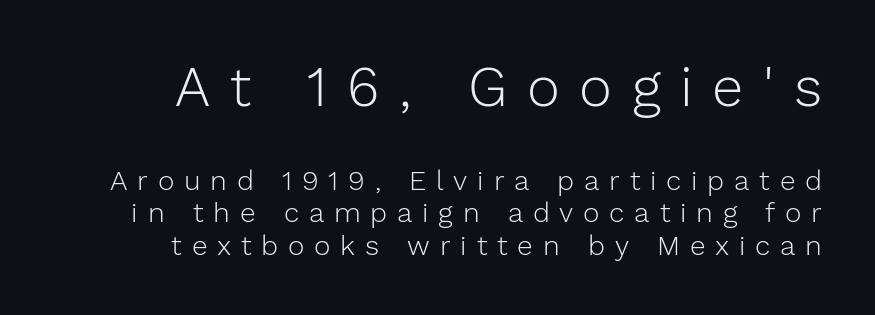
{"serif": "no", "italic": "no", "bold": "no", "weight": "light", "width": "normal", "stroke_contrast": "low", "x_height": "medium", "monospaced": "no", "underline": "no", "align": "right", "line_spacing_ratio": 1.16, "letter_spacing": "wide", "letter_spacing_em": 0.35, "larger_block": "first", "size_ratio": 2.0, "glyph_px": 56}
